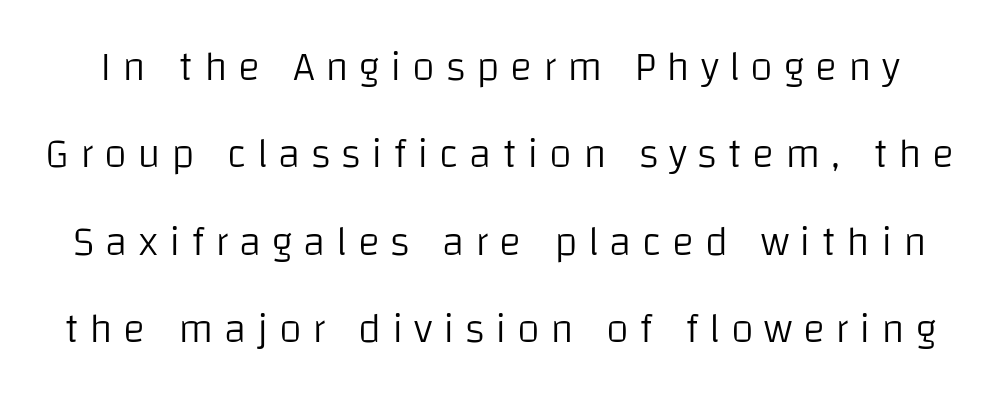
Q: Is the text bold? A: No.
Q: Is the text italic (slanted)? A: No, it is upright.
Q: Is the typeface a serif or a sans-serif typeface? A: Sans-serif.
Q: Is the text underlined? A: No.
Q: Is the spacing between letters normal or unusually wide? A: Unusually wide.
Q: Is the spacing between lines tight, normal or loose? A: Loose.
Q: Width (condensed, normal, or wide)? A: Normal.
Q: Stroke contrast? A: Low.
Q: x-height? A: Large.
Q: Monospaced? A: No.
